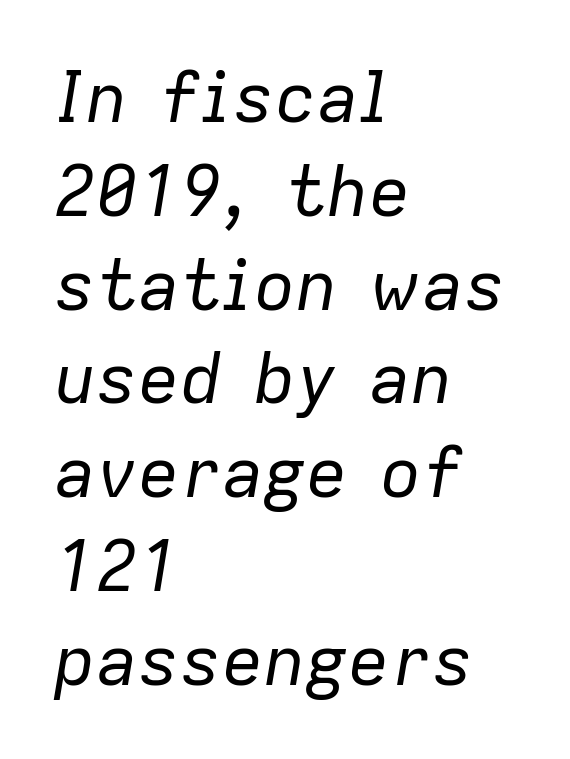
{"italic": "yes", "lean": "right", "slant_degrees": 9, "bold": "no", "weight": "regular", "width": "normal", "stroke_contrast": "low", "x_height": "medium", "monospaced": "no", "underline": "no", "align": "left", "line_spacing": "normal", "line_spacing_ratio": 1.34, "letter_spacing": "normal", "letter_spacing_em": 0.0, "glyph_px": 70}
